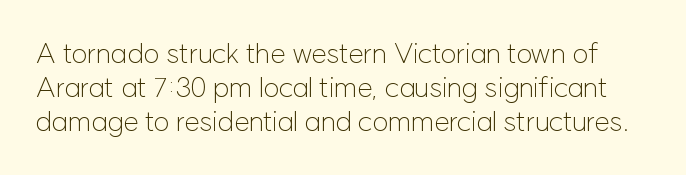
{"serif": "no", "italic": "no", "bold": "no", "weight": "light", "width": "normal", "stroke_contrast": "low", "x_height": "medium", "monospaced": "no", "underline": "no", "line_spacing_ratio": 1.22, "letter_spacing": "normal", "letter_spacing_em": 0.0, "glyph_px": 28}
